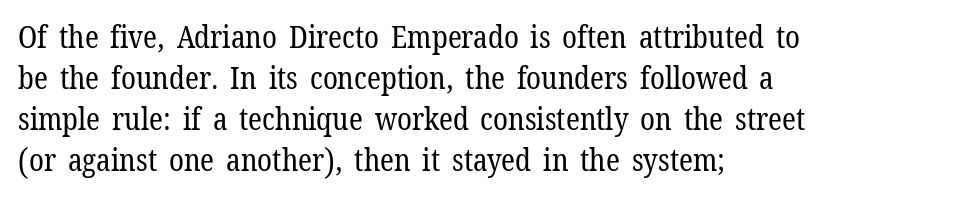
{"serif": "yes", "italic": "no", "bold": "no", "weight": "regular", "width": "normal", "stroke_contrast": "low", "x_height": "medium", "monospaced": "no", "underline": "no", "align": "left", "line_spacing": "normal", "line_spacing_ratio": 1.37, "letter_spacing": "normal", "letter_spacing_em": 0.0, "glyph_px": 30}
